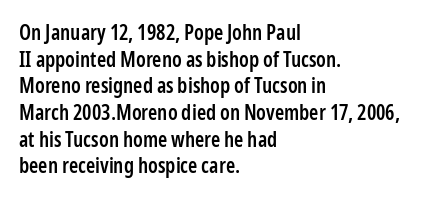
Casual observation: everything's shoved over to the left. Horizontal bands of white between lines are of average thickness. Tracking value appears to be zero — textbook default spacing. The letters stand straight up with perfectly vertical stems. Compared with an ordinary text face, these strokes are moderately heavier — a semibold. Anything drawn beneath the words? Only blank space.
